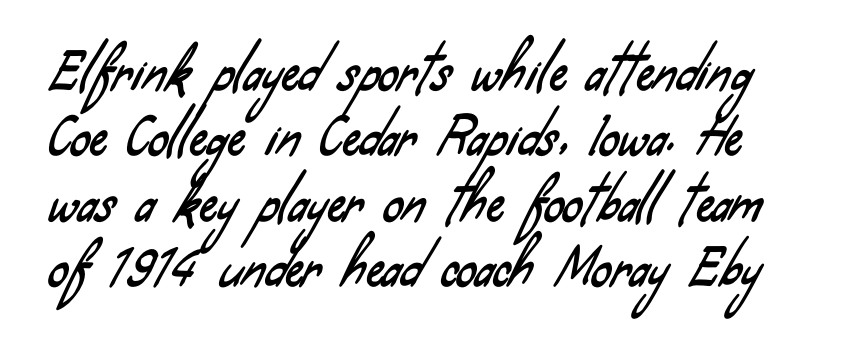
These lines are rendered in a variable-pitch font. Regular leading. Nothing sits at the stroke ends, so this counts as sans-serif. There is no visible air inserted between adjacent glyphs. Glance below the letters and you will spot only blank space.
